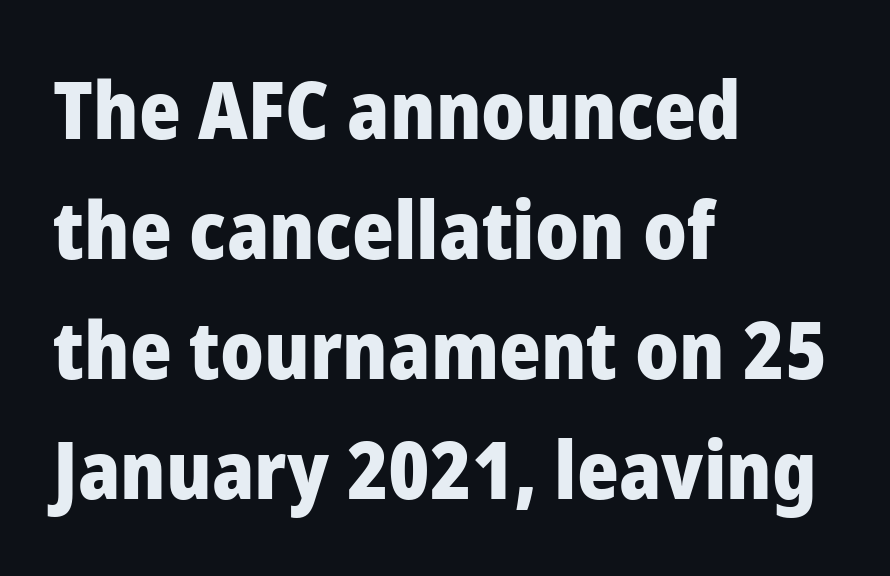
The image shows 80 px heavy sans-serif type, upright; set left-aligned, normal line spacing (1.5x), normal letter spacing, not underlined; low stroke contrast and a medium x-height.
